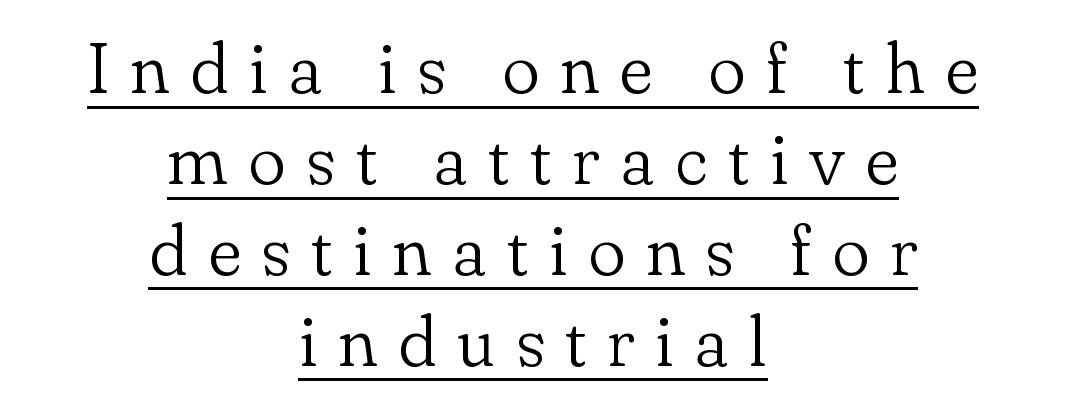
Q: Is the text bold? A: No.
Q: Is the text italic (slanted)? A: No, it is upright.
Q: Is the typeface a serif or a sans-serif typeface? A: Serif.
Q: Is the text underlined? A: Yes.
Q: How is the paragraph aligned? A: Centered.
Q: Is the spacing between letters normal or unusually wide? A: Unusually wide.
Q: Is the spacing between lines tight, normal or loose? A: Normal.
Q: Width (condensed, normal, or wide)? A: Normal.
Q: Stroke contrast? A: Low.
Q: x-height? A: Small.
Q: Monospaced? A: No.
